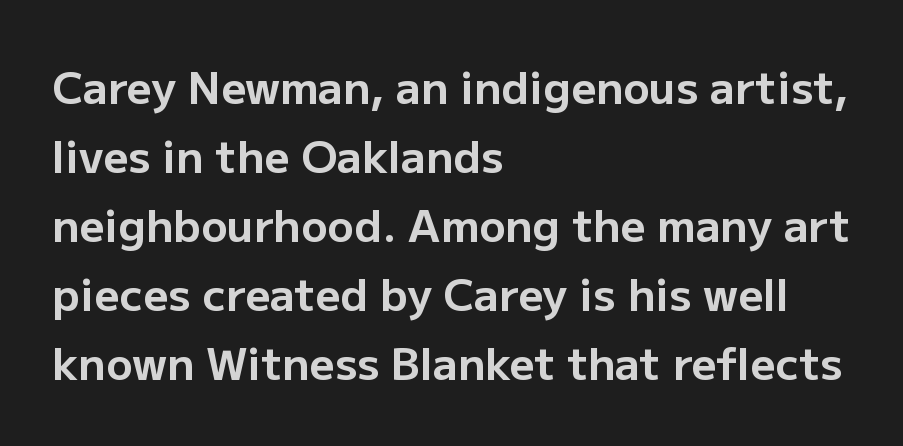
Q: Is the text bold? A: Yes.
Q: Is the text italic (slanted)? A: No, it is upright.
Q: Is the typeface a serif or a sans-serif typeface? A: Sans-serif.
Q: Is the text underlined? A: No.
Q: How is the paragraph aligned? A: Left-aligned.
Q: Is the spacing between letters normal or unusually wide? A: Normal.
Q: Is the spacing between lines tight, normal or loose? A: Normal.
Q: Width (condensed, normal, or wide)? A: Normal.
Q: Stroke contrast? A: Low.
Q: x-height? A: Medium.
Q: Monospaced? A: No.
